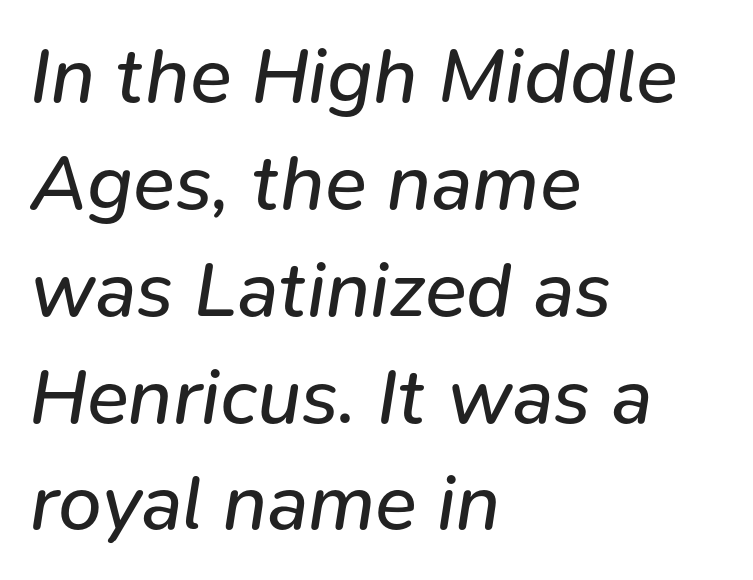
Q: Is the text bold? A: No.
Q: Is the text italic (slanted)? A: Yes, it leans right by about 9 degrees.
Q: Is the text underlined? A: No.
Q: How is the paragraph aligned? A: Left-aligned.
Q: Is the spacing between letters normal or unusually wide? A: Normal.
Q: Is the spacing between lines tight, normal or loose? A: Normal.
Q: Width (condensed, normal, or wide)? A: Normal.
Q: Stroke contrast? A: Low.
Q: x-height? A: Medium.
Q: Monospaced? A: No.
